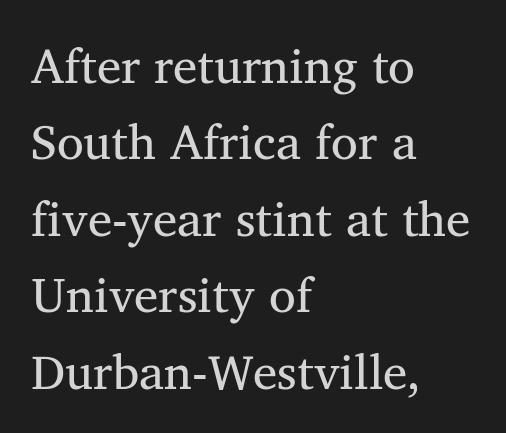
The image shows 49 px regular-weight serif type; set left-aligned, normal line spacing (1.56x), normal letter spacing, not underlined; medium stroke contrast and a medium x-height.
